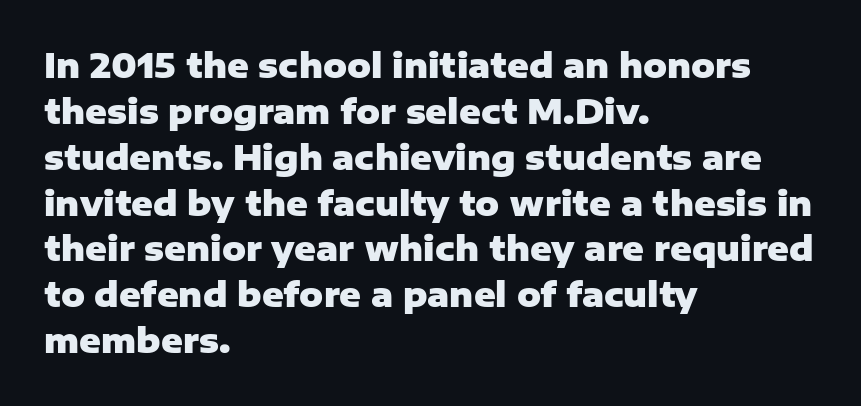
{"serif": "no", "italic": "no", "bold": "yes", "weight": "heavy", "width": "normal", "stroke_contrast": "low", "x_height": "medium", "monospaced": "no", "underline": "no", "align": "left", "line_spacing": "normal", "line_spacing_ratio": 1.39, "letter_spacing": "normal", "letter_spacing_em": 0.0, "glyph_px": 33}
